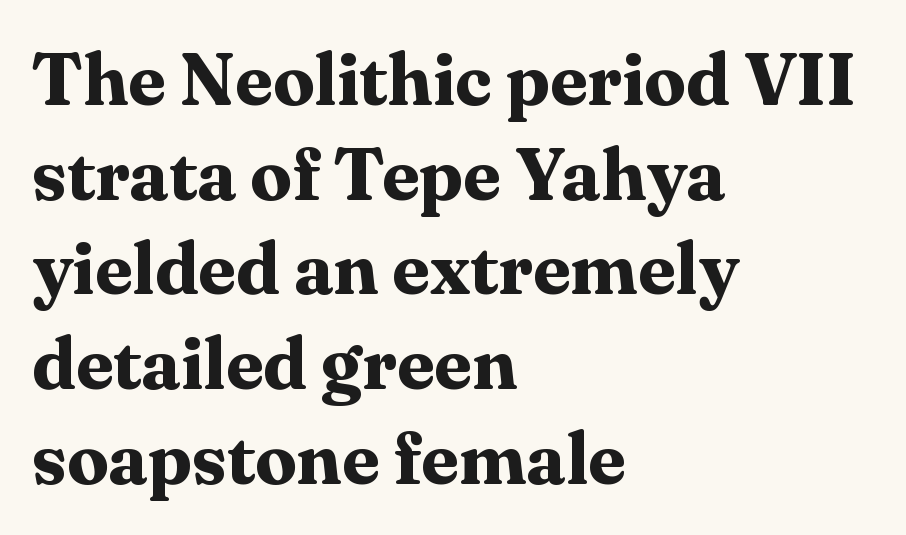
Q: Is the text bold? A: Yes.
Q: Is the text italic (slanted)? A: No, it is upright.
Q: Is the typeface a serif or a sans-serif typeface? A: Serif.
Q: Is the text underlined? A: No.
Q: How is the paragraph aligned? A: Left-aligned.
Q: Is the spacing between letters normal or unusually wide? A: Normal.
Q: Is the spacing between lines tight, normal or loose? A: Normal.
Q: Width (condensed, normal, or wide)? A: Normal.
Q: Stroke contrast? A: Medium.
Q: x-height? A: Medium.
Q: Monospaced? A: No.
